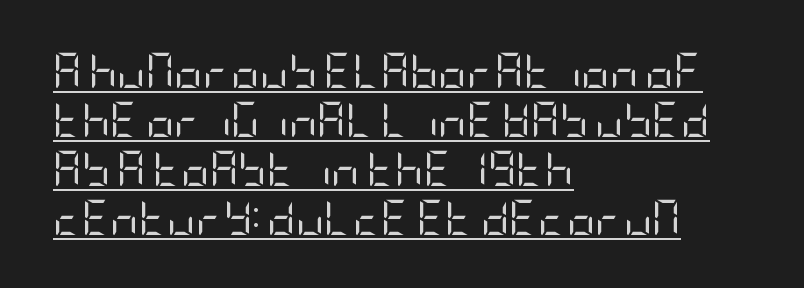
The image shows 35 px regular-weight, condensed sans-serif type, upright; set left-aligned, normal line spacing (1.4x), normal letter spacing, underlined; low stroke contrast and a large x-height.
